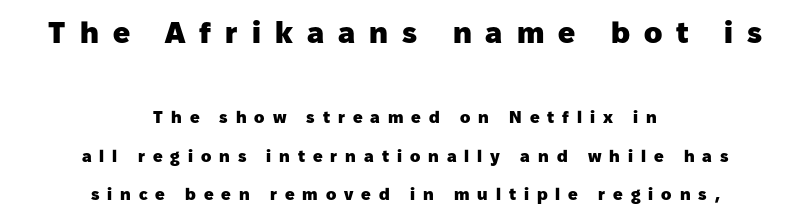
The image shows 30 px heavy sans-serif type, upright; set centered, loose line spacing (2.25x), unusually wide letter spacing (+0.47 em), not underlined; the first (top) block is 1.76x larger; low stroke contrast and a medium x-height.
